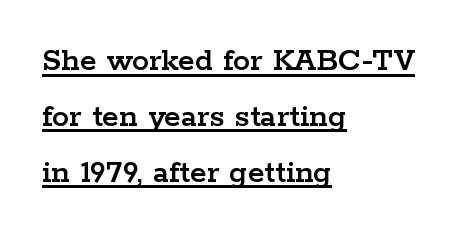
These lines are rendered in a variable-pitch font. Standard letterfit; no display-style spreading of the glyphs. A serif font was chosen for this passage. This rendering features underlined lettering.
